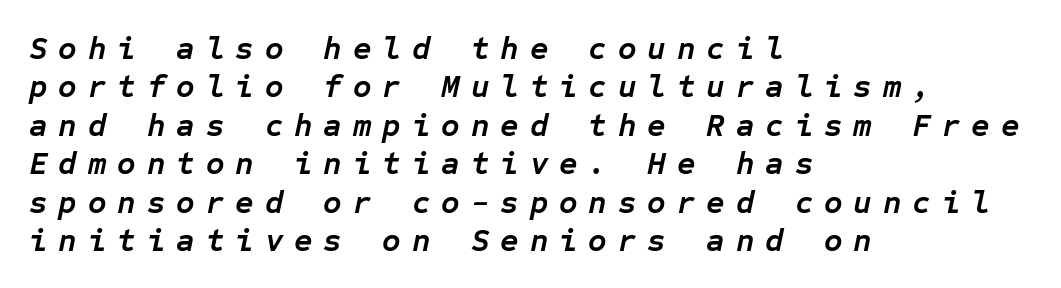
Typesetter's note: full bold, strokes at maximum text heaviness. The typesetter chose a ragged-right arrangement here. This rendering features lettering with no underline. Looks like terminal output: every glyph gets an equal slot. A typesetter would call this heavily tracked-out type.
